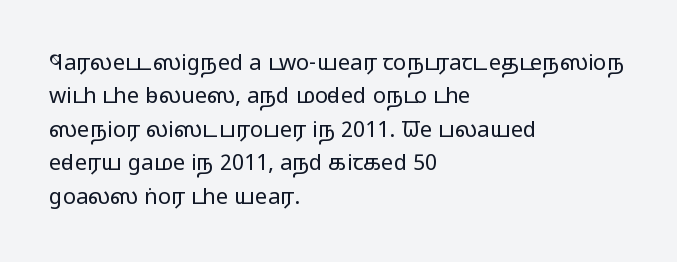
{"italic": "no", "bold": "no", "underline": "no", "align": "left", "line_spacing": "normal", "line_spacing_ratio": 1.52, "letter_spacing": "normal", "letter_spacing_em": 0.0, "glyph_px": 22}
